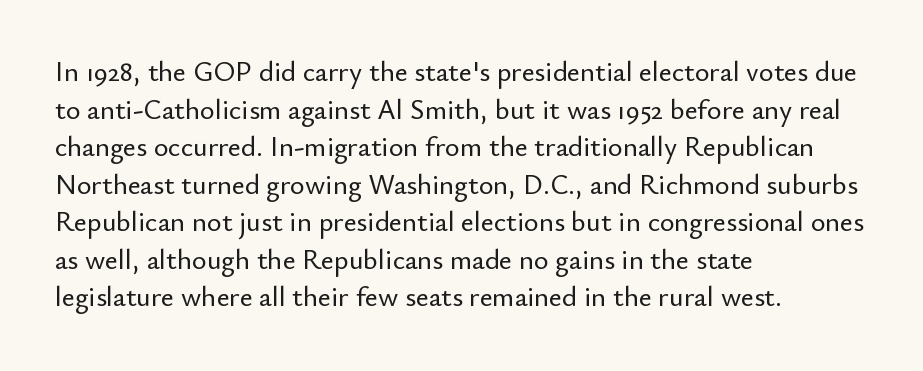
The image shows 28 px sans-serif type, upright; set left-aligned, normal line spacing (1.34x), normal letter spacing, not underlined; low stroke contrast and a small x-height.
